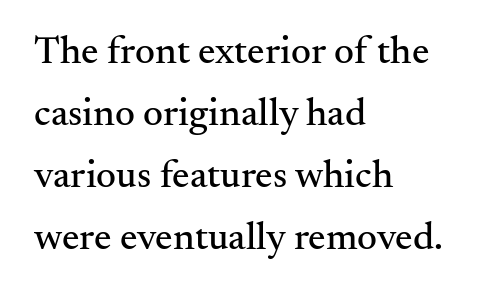
{"serif": "yes", "italic": "no", "width": "normal", "stroke_contrast": "medium", "x_height": "small", "monospaced": "no", "underline": "no", "align": "left", "line_spacing": "normal", "line_spacing_ratio": 1.59, "letter_spacing": "normal", "letter_spacing_em": 0.0, "glyph_px": 39}
